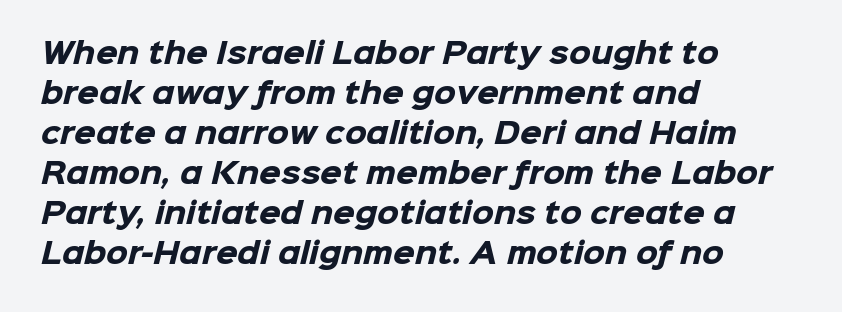
The image shows 28 px heavy sans-serif type; set left-aligned, normal line spacing (1.43x), normal letter spacing, not underlined; low stroke contrast and a medium x-height.
